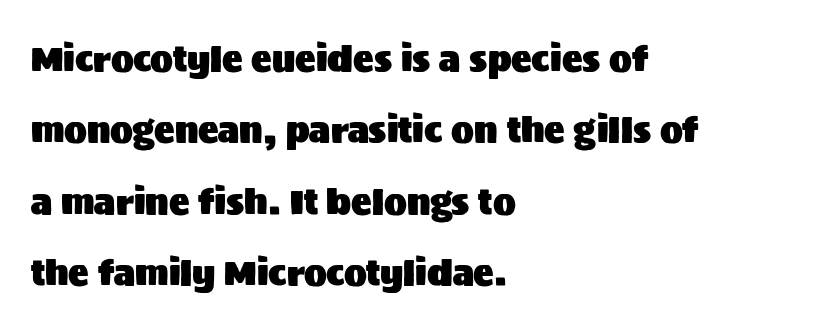
{"serif": "no", "italic": "no", "width": "normal", "stroke_contrast": "medium", "x_height": "large", "monospaced": "no", "underline": "no", "align": "left", "line_spacing": "loose", "line_spacing_ratio": 2.1, "letter_spacing": "normal", "letter_spacing_em": 0.0, "glyph_px": 34}
